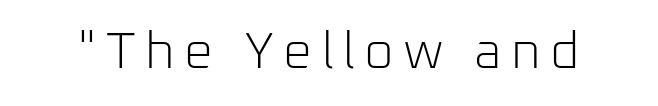
Is this a heavy cut? Hardly; it is regular or lighter. Think of a printed novel: that variable character pitch is what you see here. Descenders are the only things crossing below the line. The lettering holds an erect, upright posture throughout. To sum up the face: it is a sans, with no serifs.
